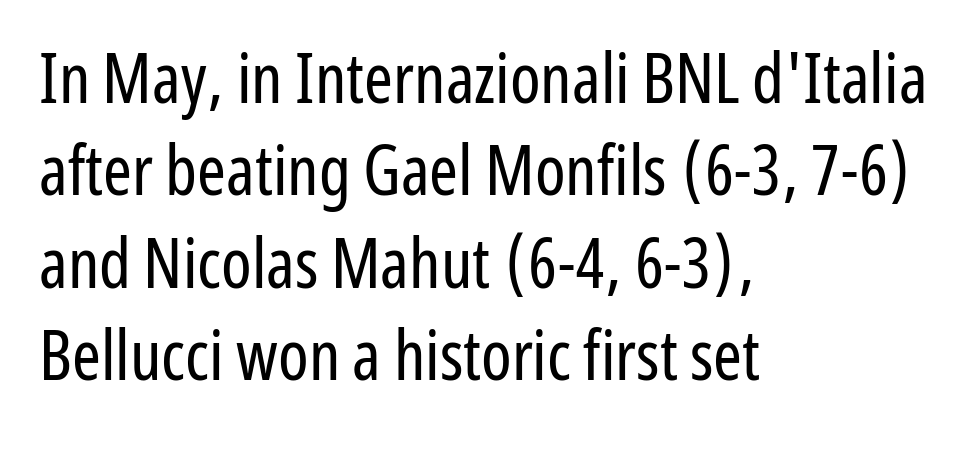
Q: Is the text bold? A: No.
Q: Is the text italic (slanted)? A: No, it is upright.
Q: Is the typeface a serif or a sans-serif typeface? A: Sans-serif.
Q: Is the text underlined? A: No.
Q: How is the paragraph aligned? A: Left-aligned.
Q: Is the spacing between letters normal or unusually wide? A: Normal.
Q: Is the spacing between lines tight, normal or loose? A: Normal.
Q: Width (condensed, normal, or wide)? A: Condensed.
Q: Stroke contrast? A: Low.
Q: x-height? A: Medium.
Q: Monospaced? A: No.
